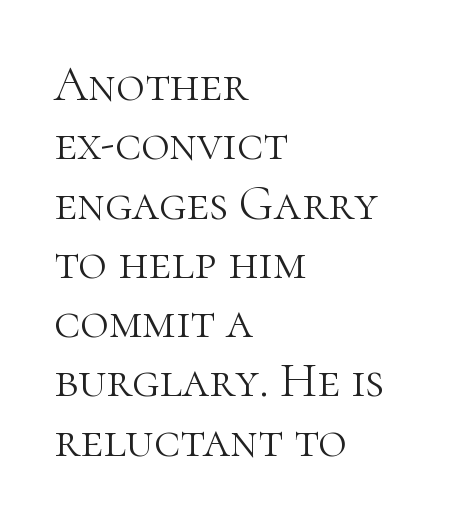
The image shows 49 px light serif type, upright; set left-aligned, line spacing 1.21x, normal letter spacing, not underlined; high stroke contrast and a medium x-height.
